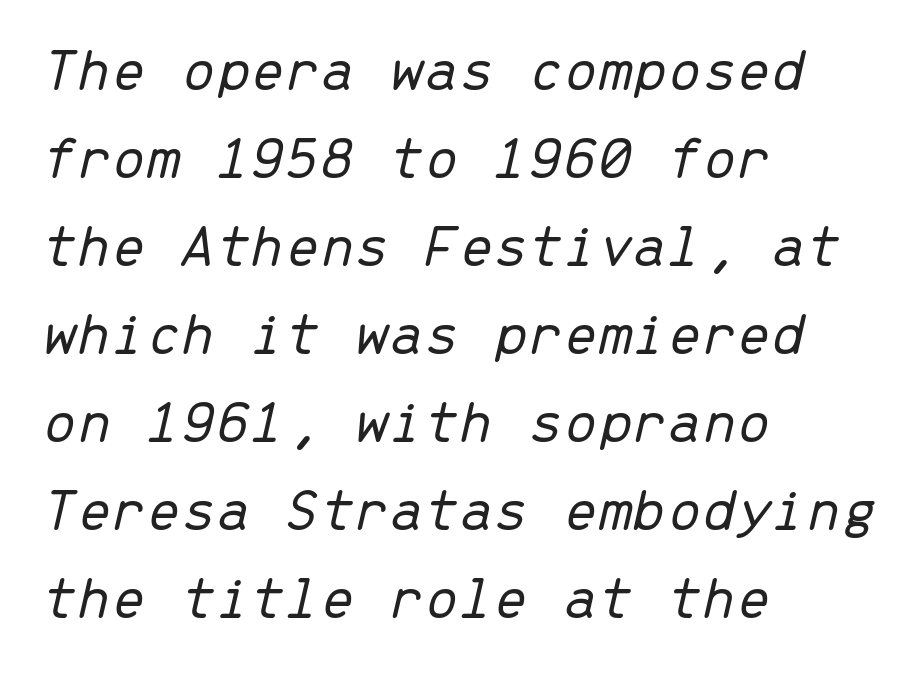
Q: Is the text bold? A: No.
Q: Is the text italic (slanted)? A: Yes, it leans right by about 13 degrees.
Q: Is the text underlined? A: No.
Q: How is the paragraph aligned? A: Left-aligned.
Q: Is the spacing between letters normal or unusually wide? A: Normal.
Q: Is the spacing between lines tight, normal or loose? A: Normal.
Q: Width (condensed, normal, or wide)? A: Normal.
Q: Stroke contrast? A: Low.
Q: x-height? A: Medium.
Q: Monospaced? A: Yes.
